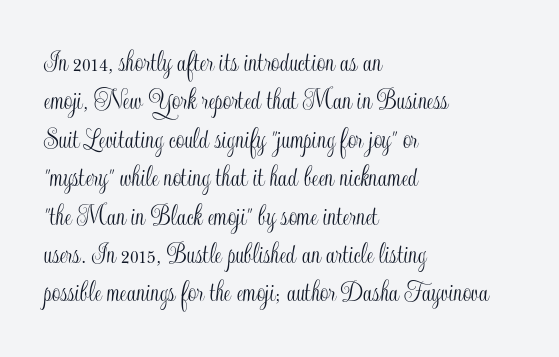
Q: Is the text italic (slanted)? A: Yes.
Q: Is the text underlined? A: No.
Q: How is the paragraph aligned? A: Left-aligned.
Q: Is the spacing between letters normal or unusually wide? A: Normal.
Q: Is the spacing between lines tight, normal or loose? A: Normal.
Q: Width (condensed, normal, or wide)? A: Condensed.
Q: x-height? A: Small.
Q: Monospaced? A: No.
